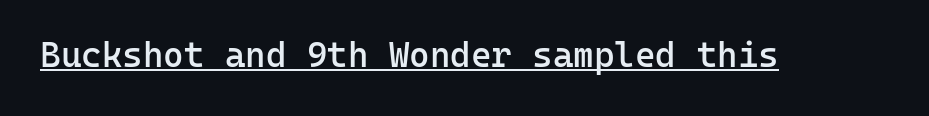
{"serif": "no", "italic": "no", "bold": "semi", "weight": "semibold", "width": "normal", "stroke_contrast": "low", "x_height": "medium", "monospaced": "yes", "underline": "yes", "letter_spacing": "normal", "letter_spacing_em": 0.0, "glyph_px": 35}
